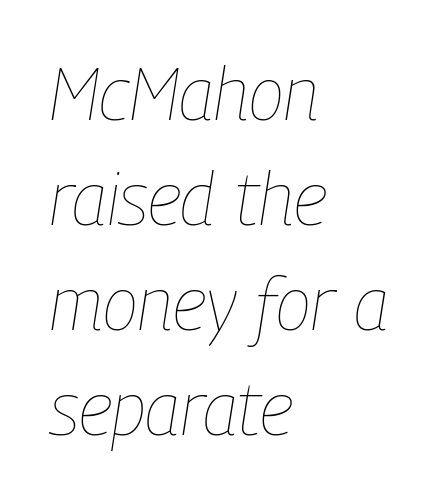
The image shows 73 px thin, condensed type, italic (leaning right); set left-aligned, normal line spacing (1.44x), normal letter spacing, not underlined; low stroke contrast and a medium x-height.
